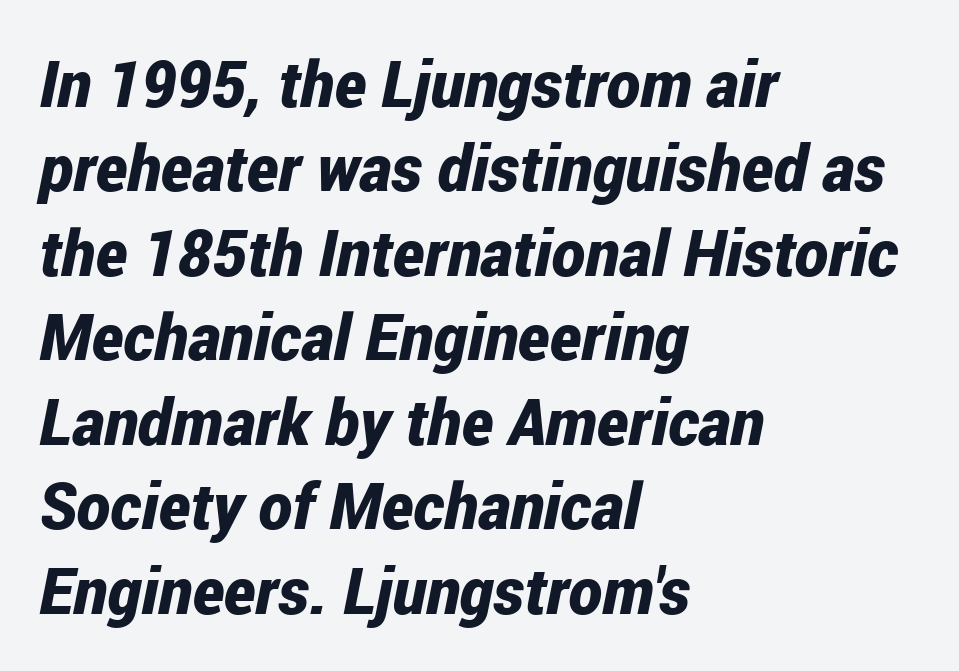
Each new line begins a customary step beneath the previous one. The space beneath each line is pristine and unruled. One-word summary of the alignment: left. Honestly, the letter spacing is just normal — you wouldn't notice it.
